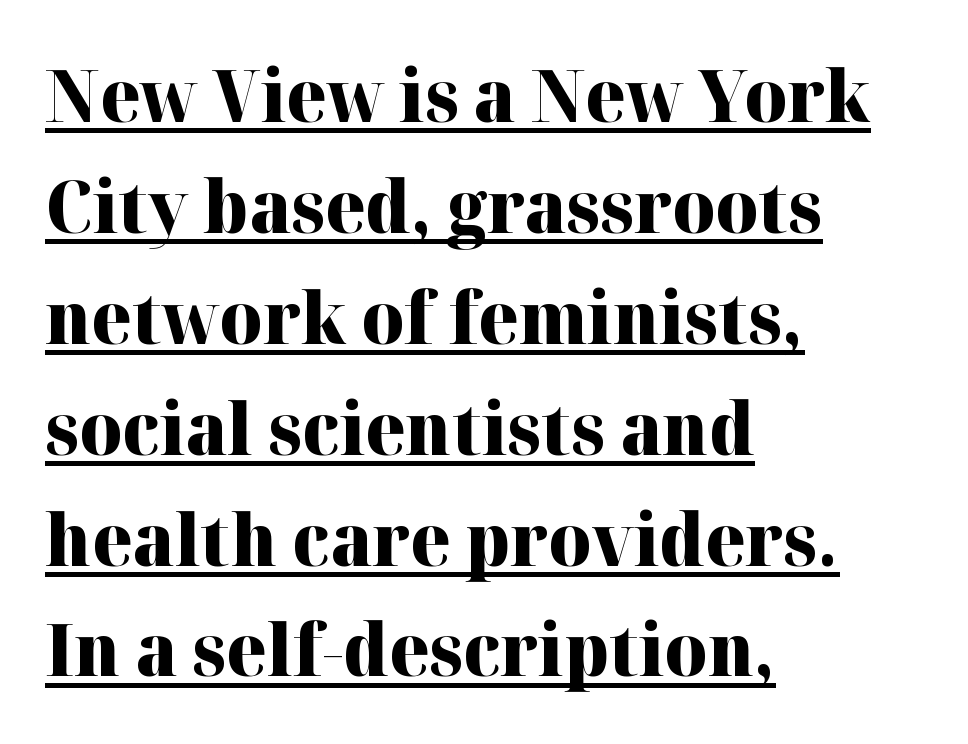
The image shows 72 px heavy serif type, upright; set left-aligned, normal line spacing (1.54x), normal letter spacing, underlined; high stroke contrast and a medium x-height.
